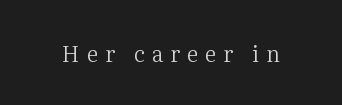
The image shows 22 px text type, upright; set unusually wide letter spacing (+0.33 em), not underlined.
